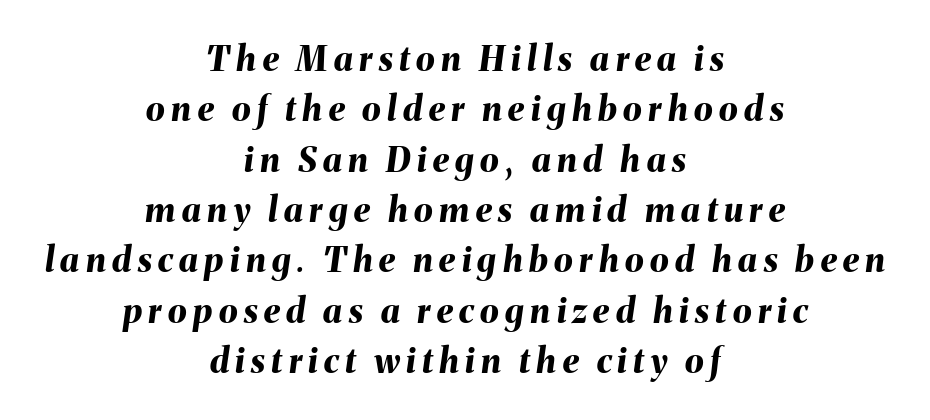
Q: Is the text bold? A: Yes.
Q: Is the text italic (slanted)? A: Yes, it leans right by about 8 degrees.
Q: Is the text underlined? A: No.
Q: How is the paragraph aligned? A: Centered.
Q: Is the spacing between lines tight, normal or loose? A: Normal.
Q: Width (condensed, normal, or wide)? A: Normal.
Q: Stroke contrast? A: Medium.
Q: x-height? A: Medium.
Q: Monospaced? A: No.
